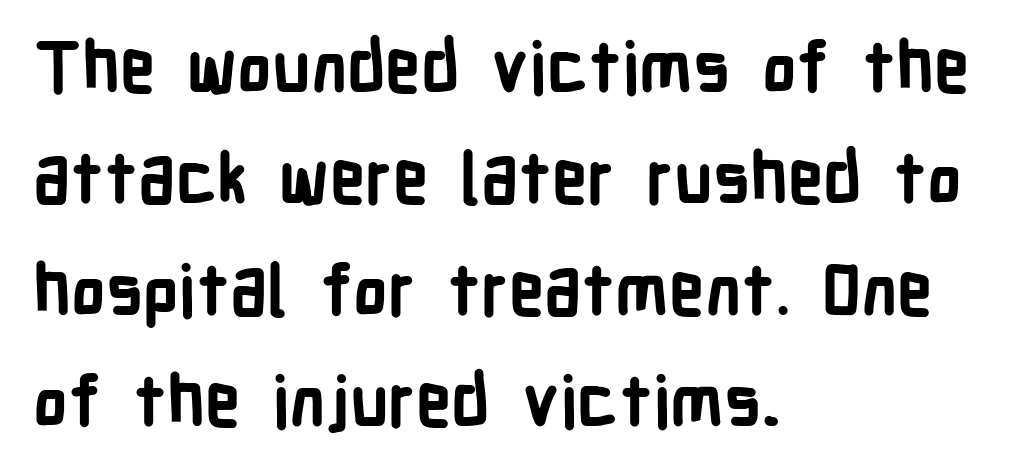
Q: Is the text bold? A: Yes.
Q: Is the text italic (slanted)? A: No, it is upright.
Q: Is the typeface a serif or a sans-serif typeface? A: Sans-serif.
Q: Is the text underlined? A: No.
Q: How is the paragraph aligned? A: Left-aligned.
Q: Is the spacing between letters normal or unusually wide? A: Normal.
Q: Is the spacing between lines tight, normal or loose? A: Normal.
Q: Width (condensed, normal, or wide)? A: Condensed.
Q: Stroke contrast? A: Low.
Q: x-height? A: Medium.
Q: Monospaced? A: No.
